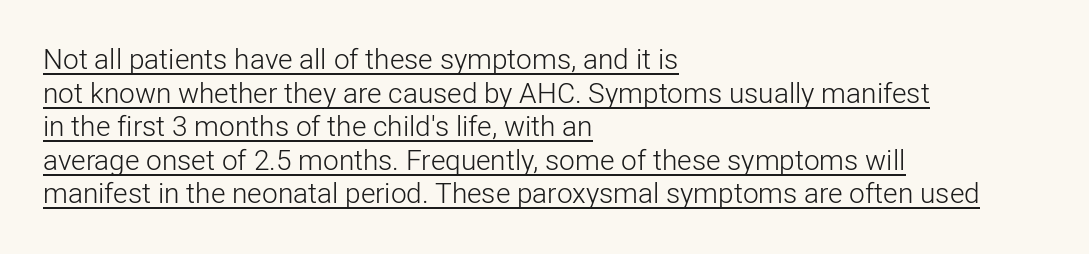
The image shows 28 px light sans-serif type, upright; set left-aligned, line spacing 1.2x, normal letter spacing, underlined; low stroke contrast and a medium x-height.
